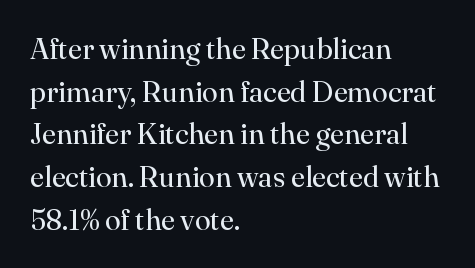
The image shows 29 px regular-weight serif type, upright; set left-aligned, normal line spacing (1.47x), normal letter spacing, not underlined; high stroke contrast and a small x-height.
